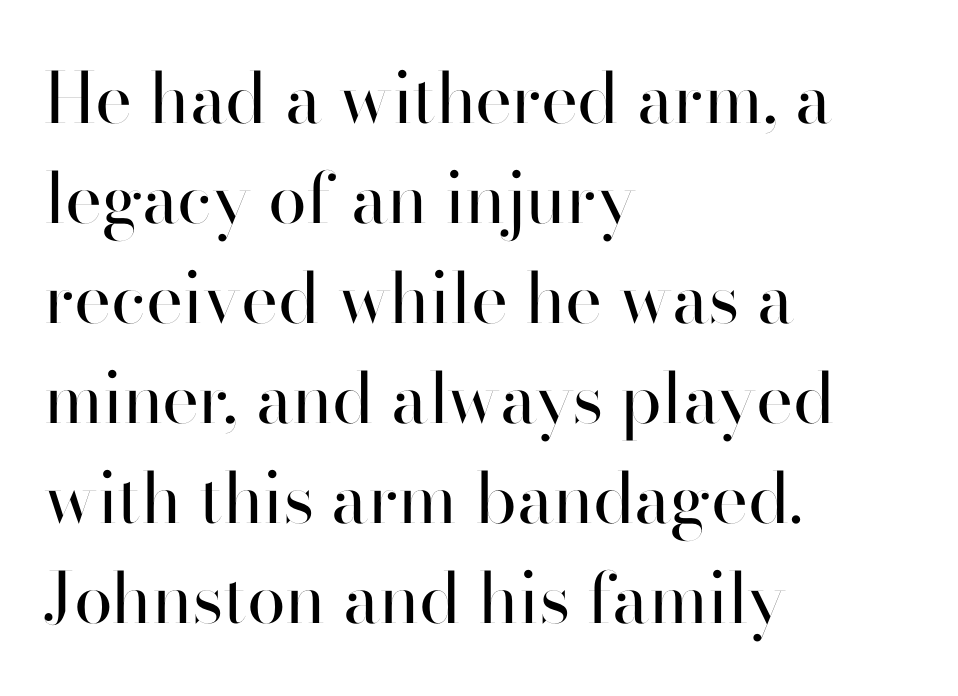
The image shows 70 px regular-weight sans-serif type, upright; set left-aligned, normal line spacing (1.43x), normal letter spacing, not underlined; high stroke contrast and a small x-height.
